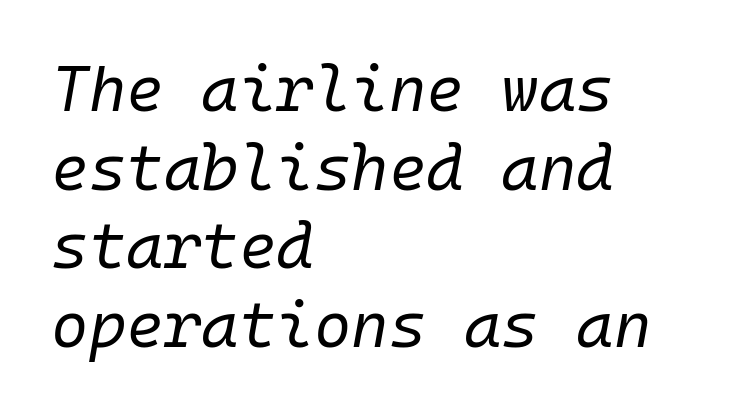
Q: Is the text bold? A: No.
Q: Is the text italic (slanted)? A: Yes, it leans right by about 10 degrees.
Q: Is the text underlined? A: No.
Q: How is the paragraph aligned? A: Left-aligned.
Q: Is the spacing between letters normal or unusually wide? A: Normal.
Q: Width (condensed, normal, or wide)? A: Normal.
Q: Stroke contrast? A: Low.
Q: x-height? A: Medium.
Q: Monospaced? A: Yes.
